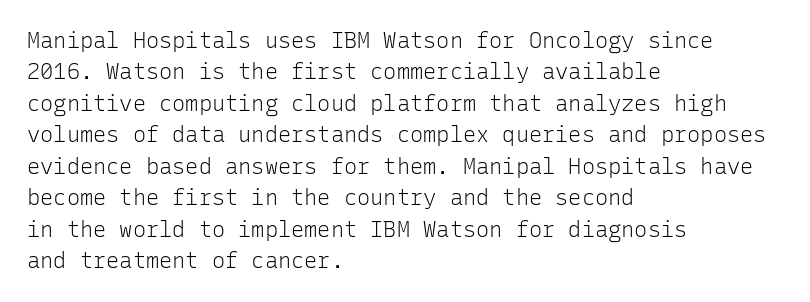
{"italic": "no", "bold": "no", "underline": "no", "align": "left", "line_spacing": "normal", "line_spacing_ratio": 1.43, "letter_spacing": "normal", "letter_spacing_em": 0.0, "glyph_px": 22}
